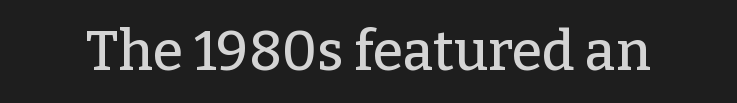
A typesetter would call this proportional, since set widths differ per character. Characters follow at the spacing the type designer built in. The specimen reads as upright at a glance. Quick note: underline off. These lines are composed in type with serifs.
